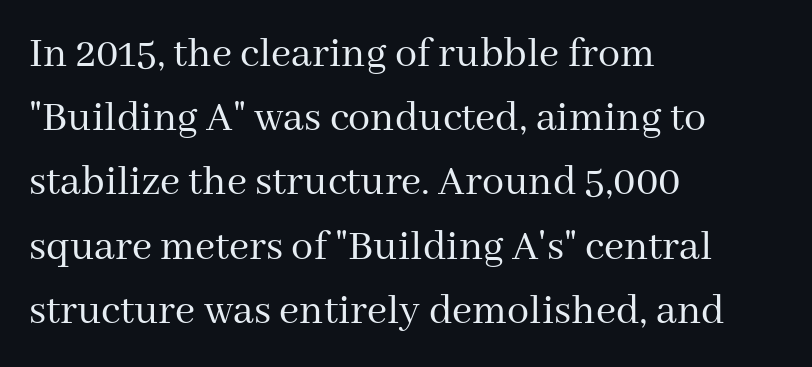
Compared with typical body copy, the letter spacing here is the same. Decoration check: the copy has no underline. The ragged edge is on the right, which tells us the setting is flush left. The block of text has a typical density, with ordinary space between rows. Stroke mass is kept to a normal reading level or below.
